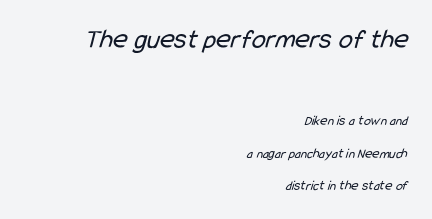
Here the designer chose a conventional face with non-uniform glyph widths. Every row of glyphs terminates at an identical x-position on the right. The typesetting does not lean heavy: it is not bold. The composition opens big and finishes small. This sample trades compactness for vertical openness between lines. There is no visible air inserted between adjacent glyphs.
